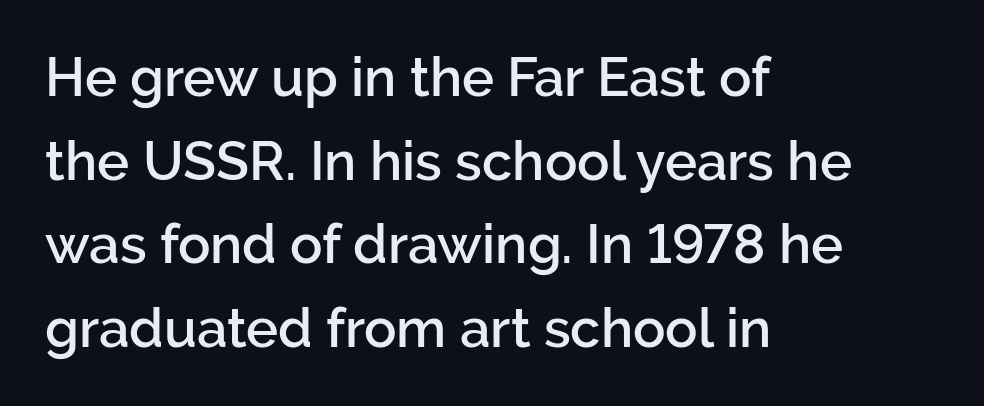
{"serif": "no", "italic": "no", "bold": "semi", "weight": "semibold", "width": "normal", "stroke_contrast": "low", "x_height": "medium", "monospaced": "no", "underline": "no", "align": "left", "line_spacing": "normal", "line_spacing_ratio": 1.55, "letter_spacing": "normal", "letter_spacing_em": 0.0, "glyph_px": 54}
